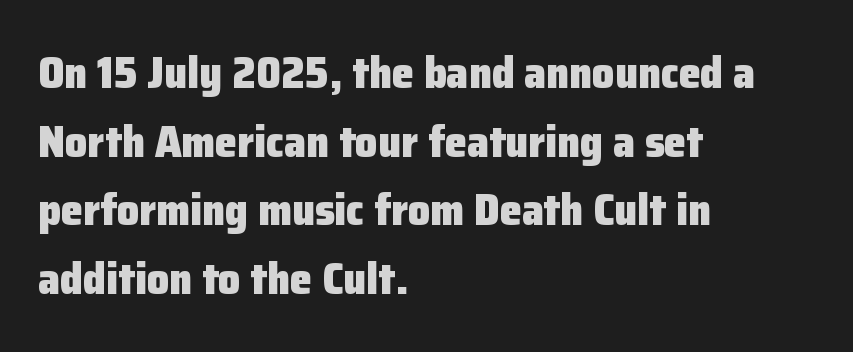
The image shows 44 px heavy sans-serif type, upright; set left-aligned, normal line spacing (1.56x), normal letter spacing, not underlined; low stroke contrast and a medium x-height.
